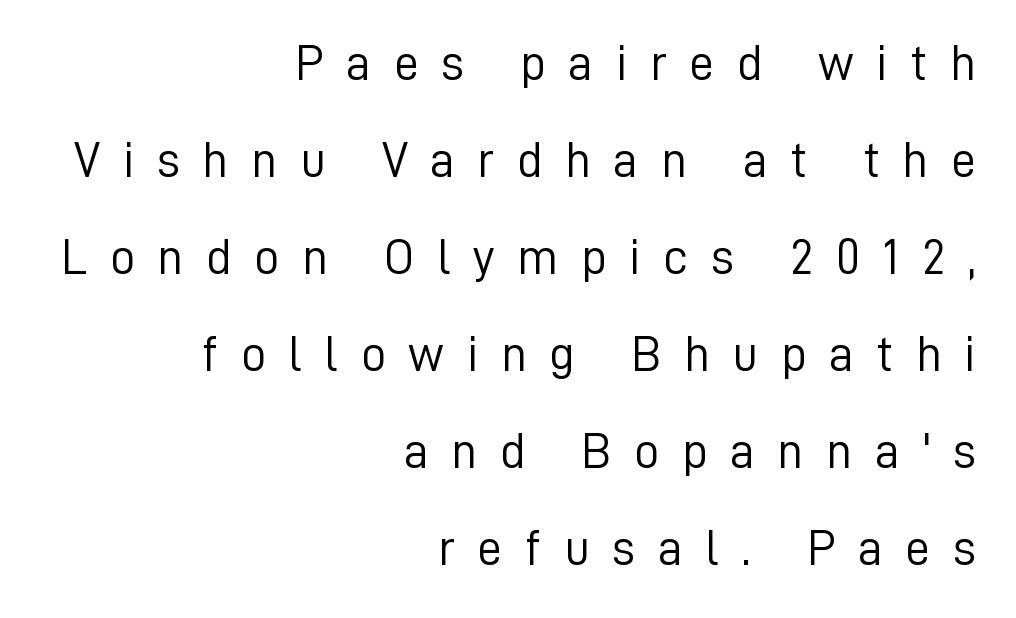
Q: Is the text bold? A: No.
Q: Is the text italic (slanted)? A: No, it is upright.
Q: Is the typeface a serif or a sans-serif typeface? A: Sans-serif.
Q: Is the text underlined? A: No.
Q: How is the paragraph aligned? A: Right-aligned.
Q: Is the spacing between letters normal or unusually wide? A: Unusually wide.
Q: Is the spacing between lines tight, normal or loose? A: Loose.
Q: Width (condensed, normal, or wide)? A: Normal.
Q: Stroke contrast? A: Low.
Q: x-height? A: Medium.
Q: Monospaced? A: No.
